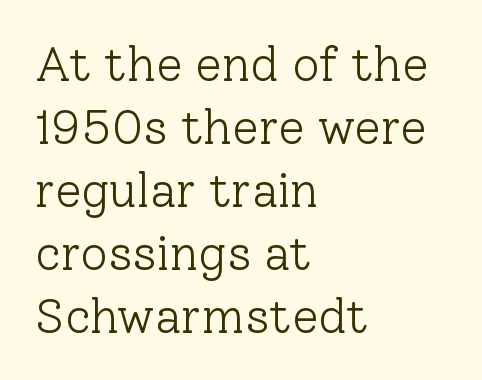
{"serif": "yes", "italic": "no", "bold": "no", "weight": "light", "width": "normal", "stroke_contrast": "low", "x_height": "medium", "monospaced": "no", "underline": "no", "align": "left", "line_spacing": "normal", "line_spacing_ratio": 1.31, "letter_spacing": "normal", "letter_spacing_em": 0.0, "glyph_px": 48}
